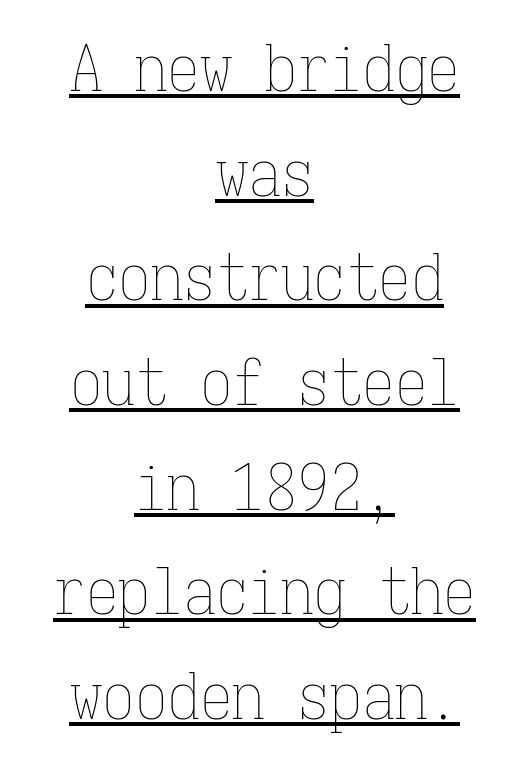
{"italic": "no", "bold": "no", "weight": "thin", "width": "condensed", "stroke_contrast": "low", "x_height": "medium", "monospaced": "yes", "underline": "yes", "align": "center", "line_spacing": "normal", "line_spacing_ratio": 1.61, "letter_spacing": "normal", "letter_spacing_em": 0.0, "glyph_px": 65}
